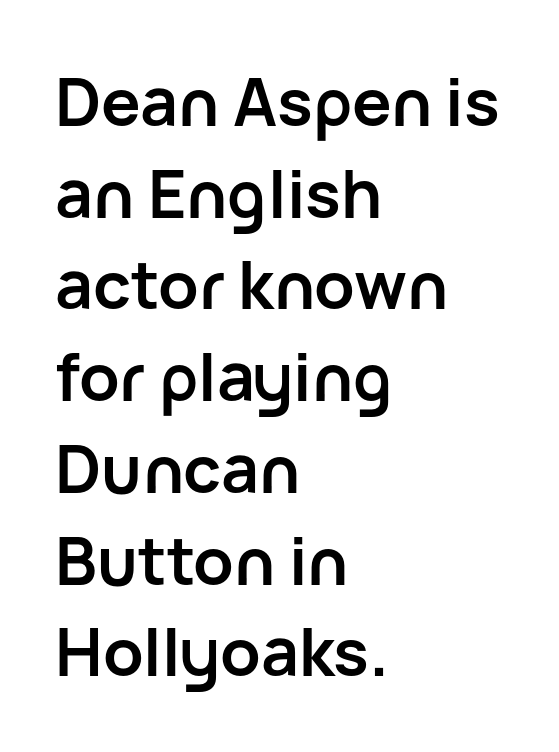
Q: Is the text bold? A: Yes.
Q: Is the text italic (slanted)? A: No, it is upright.
Q: Is the typeface a serif or a sans-serif typeface? A: Sans-serif.
Q: Is the text underlined? A: No.
Q: How is the paragraph aligned? A: Left-aligned.
Q: Is the spacing between letters normal or unusually wide? A: Normal.
Q: Is the spacing between lines tight, normal or loose? A: Normal.
Q: Width (condensed, normal, or wide)? A: Normal.
Q: Stroke contrast? A: Low.
Q: x-height? A: Medium.
Q: Monospaced? A: No.
